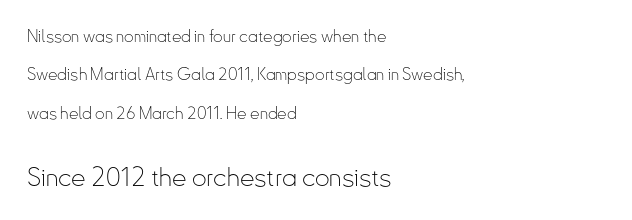
Q: Is the text bold? A: No.
Q: Is the text italic (slanted)? A: No, it is upright.
Q: Is the text underlined? A: No.
Q: How is the paragraph aligned? A: Left-aligned.
Q: Is the spacing between letters normal or unusually wide? A: Normal.
Q: Is the spacing between lines tight, normal or loose? A: Loose.
Q: Which block of text is set in a larger size, the first (top) or the second (bottom)? A: The second (bottom) one.
